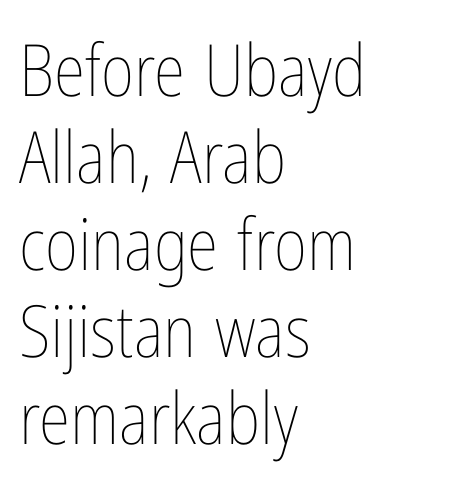
Q: Is the text bold? A: No.
Q: Is the text italic (slanted)? A: No, it is upright.
Q: Is the text underlined? A: No.
Q: How is the paragraph aligned? A: Left-aligned.
Q: Is the spacing between letters normal or unusually wide? A: Normal.
Q: Width (condensed, normal, or wide)? A: Condensed.
Q: Stroke contrast? A: Low.
Q: x-height? A: Medium.
Q: Monospaced? A: No.
